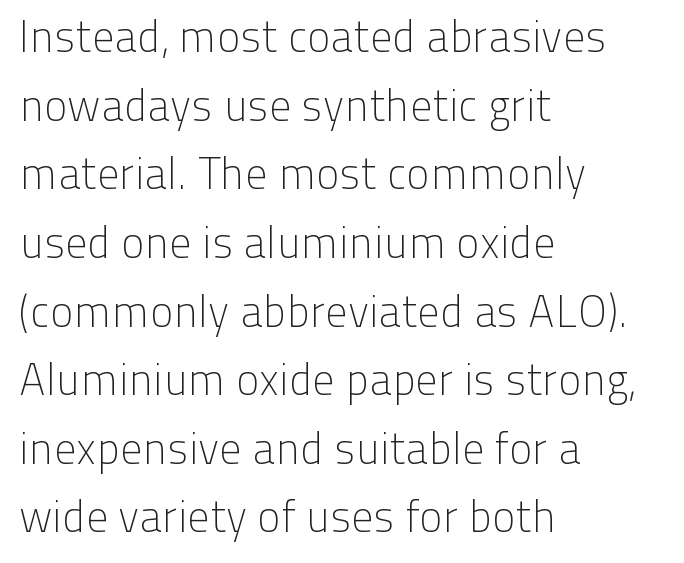
Q: Is the text bold? A: No.
Q: Is the text italic (slanted)? A: No, it is upright.
Q: Is the typeface a serif or a sans-serif typeface? A: Sans-serif.
Q: Is the text underlined? A: No.
Q: How is the paragraph aligned? A: Left-aligned.
Q: Is the spacing between letters normal or unusually wide? A: Normal.
Q: Is the spacing between lines tight, normal or loose? A: Normal.
Q: Width (condensed, normal, or wide)? A: Normal.
Q: Stroke contrast? A: Low.
Q: x-height? A: Medium.
Q: Monospaced? A: No.
